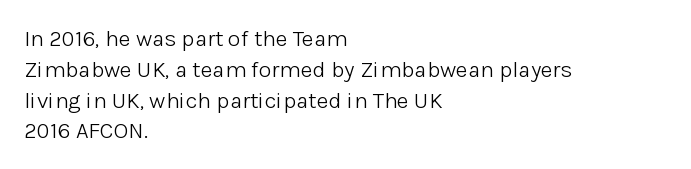
Q: Is the text bold? A: No.
Q: Is the text italic (slanted)? A: No, it is upright.
Q: Is the text underlined? A: No.
Q: How is the paragraph aligned? A: Left-aligned.
Q: Is the spacing between letters normal or unusually wide? A: Normal.
Q: Is the spacing between lines tight, normal or loose? A: Normal.
